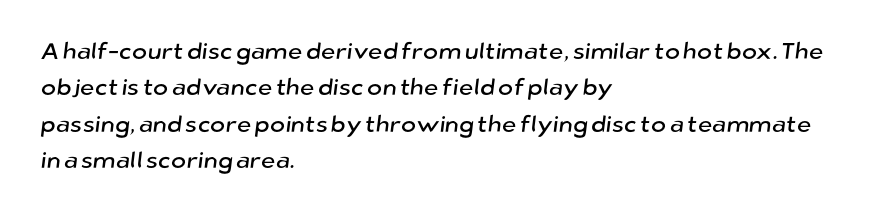
Type without underlining. The ragged edge is on the right, which tells us the setting is flush left. Regarding leading, the lines here are spaced in the standard way. Caption: standard tracking, unaltered.
